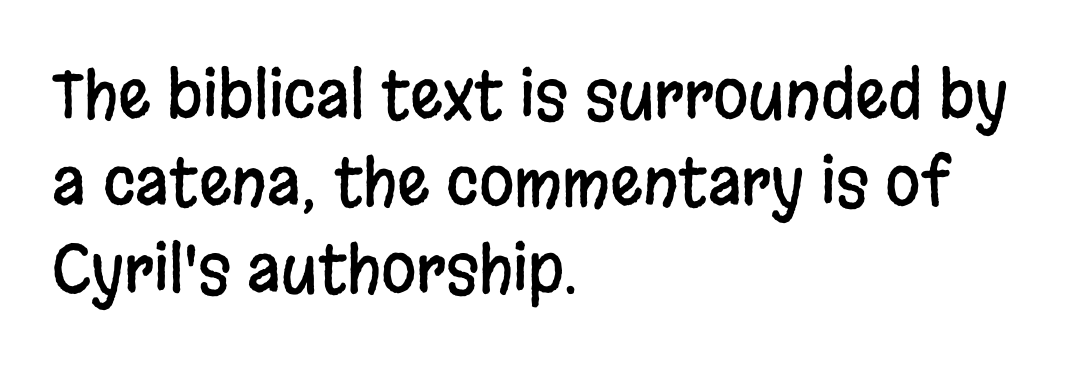
{"serif": "no", "italic": "no", "width": "condensed", "stroke_contrast": "low", "x_height": "large", "monospaced": "no", "underline": "no", "align": "left", "line_spacing": "normal", "line_spacing_ratio": 1.36, "letter_spacing": "normal", "letter_spacing_em": 0.0, "glyph_px": 64}
